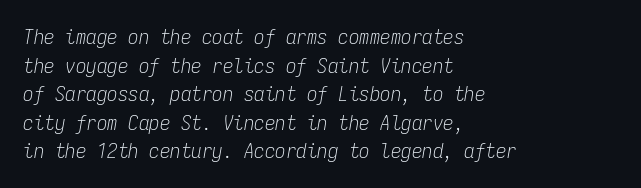
Q: Is the text bold? A: No.
Q: Is the text italic (slanted)? A: Yes, it leans right by about 9 degrees.
Q: Is the text underlined? A: No.
Q: How is the paragraph aligned? A: Left-aligned.
Q: Is the spacing between letters normal or unusually wide? A: Normal.
Q: Is the spacing between lines tight, normal or loose? A: Normal.
